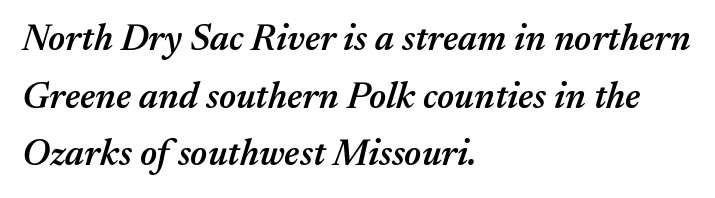
Q: Is the text bold? A: Semi-bold.
Q: Is the text italic (slanted)? A: Yes, it leans right by about 17 degrees.
Q: Is the text underlined? A: No.
Q: How is the paragraph aligned? A: Left-aligned.
Q: Is the spacing between letters normal or unusually wide? A: Normal.
Q: Is the spacing between lines tight, normal or loose? A: Normal.
Q: Width (condensed, normal, or wide)? A: Normal.
Q: Stroke contrast? A: Medium.
Q: x-height? A: Medium.
Q: Monospaced? A: No.
